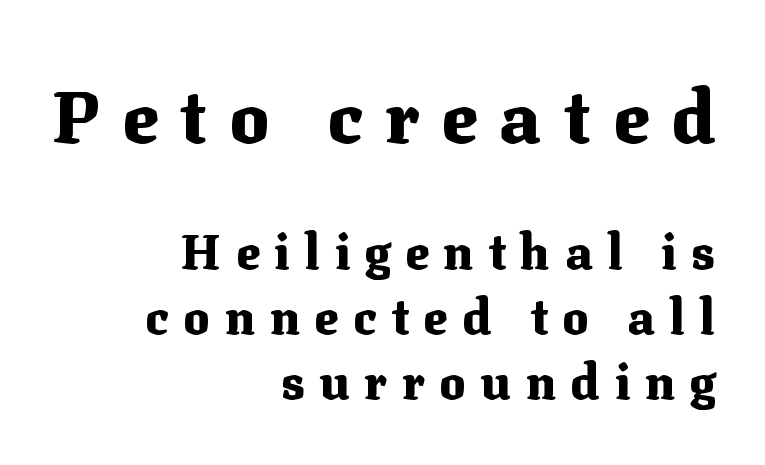
Beneath every word, the page is bare. Casual observation: everything's shoved over to the right. Quick note: interline space is typical. Classification — serif. Short note: letters widely spaced.
